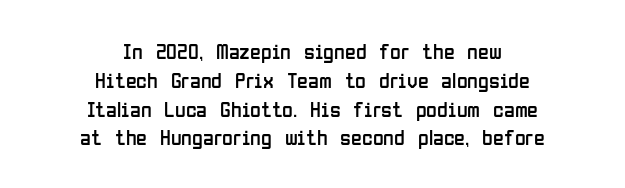
Q: Is the text bold? A: No.
Q: Is the text italic (slanted)? A: No, it is upright.
Q: Is the text underlined? A: No.
Q: How is the paragraph aligned? A: Centered.
Q: Is the spacing between letters normal or unusually wide? A: Normal.
Q: Is the spacing between lines tight, normal or loose? A: Normal.
